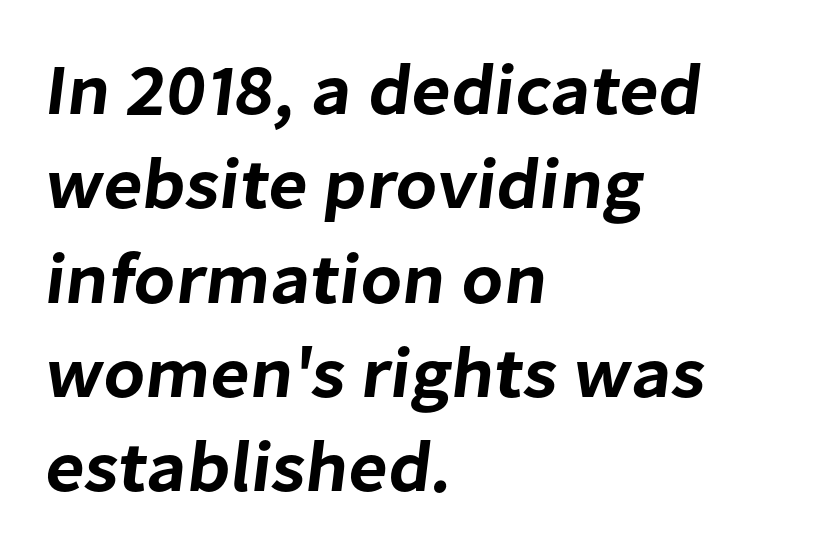
{"serif": "no", "width": "normal", "stroke_contrast": "low", "x_height": "medium", "monospaced": "no", "underline": "no", "align": "left", "line_spacing": "normal", "line_spacing_ratio": 1.31, "letter_spacing": "normal", "letter_spacing_em": 0.0, "glyph_px": 72}
